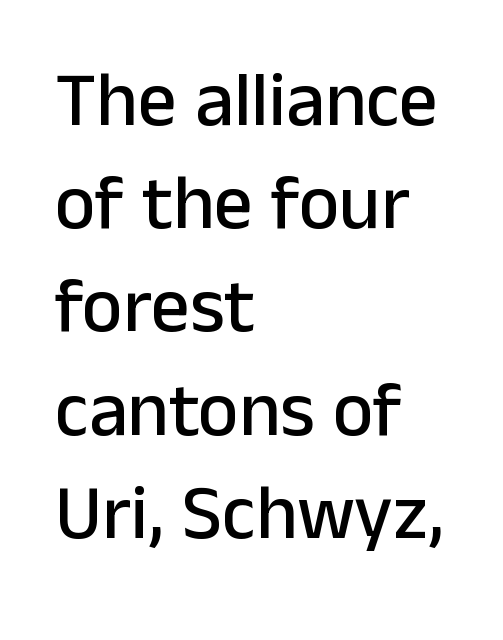
Q: Is the text italic (slanted)? A: No, it is upright.
Q: Is the typeface a serif or a sans-serif typeface? A: Sans-serif.
Q: Is the text underlined? A: No.
Q: How is the paragraph aligned? A: Left-aligned.
Q: Is the spacing between letters normal or unusually wide? A: Normal.
Q: Is the spacing between lines tight, normal or loose? A: Normal.
Q: Width (condensed, normal, or wide)? A: Normal.
Q: Stroke contrast? A: Low.
Q: x-height? A: Medium.
Q: Monospaced? A: No.
